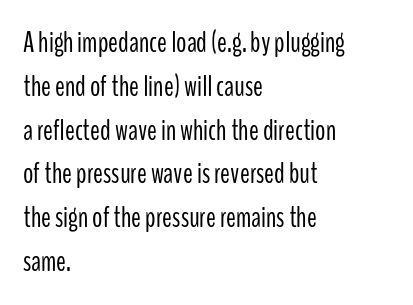
The weight tops out at a normal text grade. Look at the bottom of the vertical strokes: they stop flat, with no serifs. Honestly, the row spacing looks completely unremarkable. The passage shown has conventional tracking throughout.
